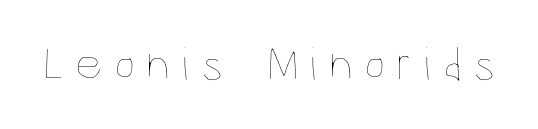
Loose tracking; the words dissolve into strings of separated letters. The cut favours lightness, reaching ordinary text weight at its darkest. A bare baseline throughout the passage. Does the lettering tilt? It doesn't — this is upright.
